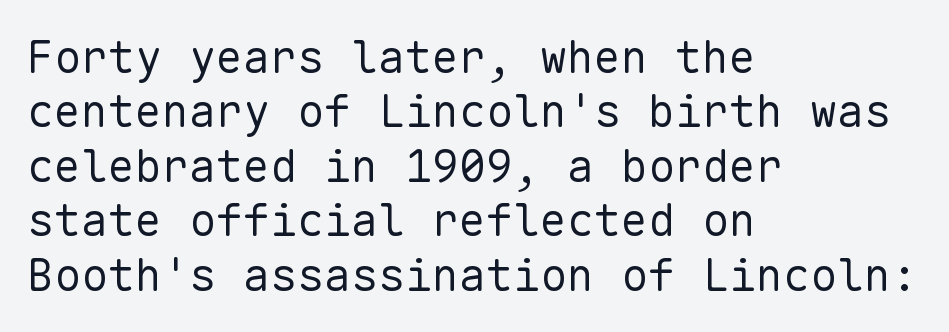
The image shows 45 px regular-weight sans-serif type, upright, monospaced; set left-aligned, line spacing 1.21x, normal letter spacing, not underlined; low stroke contrast and a medium x-height.
